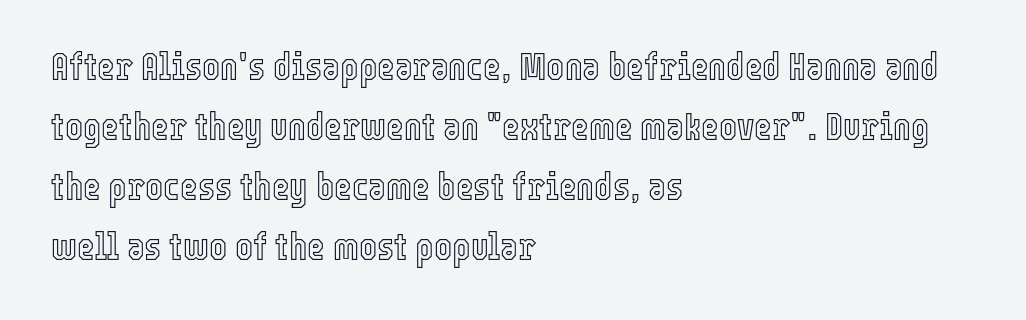
Vertical strokes here are truly vertical. Notice how descenders clear the ascenders below comfortably — that's standard leading. The foot of each line stays bare and open. Proportional: the letters do not fall into vertical columns. In CSS terms this would be text-align: left. These lines keep a tight, regular rhythm from letter to letter.
